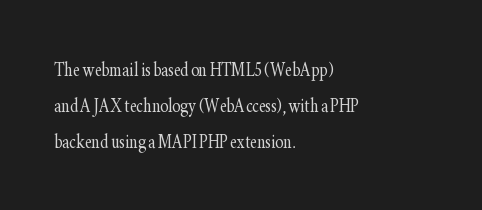
{"italic": "no", "bold": "no", "underline": "no", "align": "left", "line_spacing": "normal", "line_spacing_ratio": 1.51, "letter_spacing": "normal", "letter_spacing_em": 0.0, "glyph_px": 24}
